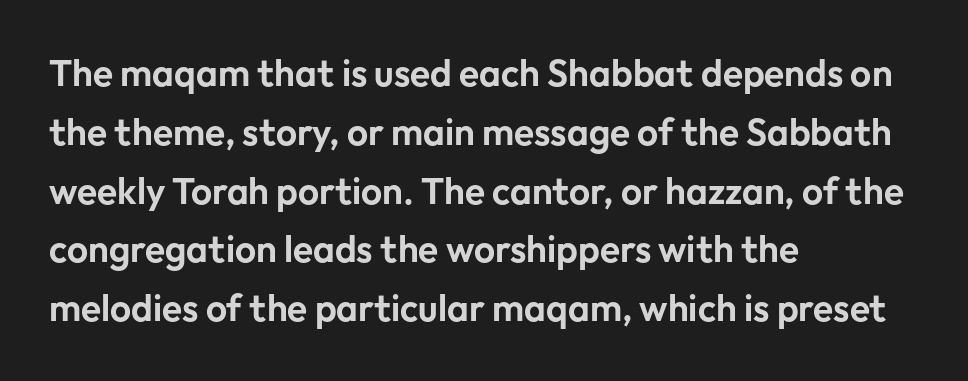
{"serif": "no", "italic": "no", "width": "normal", "stroke_contrast": "low", "x_height": "medium", "monospaced": "no", "underline": "no", "align": "left", "line_spacing": "normal", "line_spacing_ratio": 1.59, "letter_spacing": "normal", "letter_spacing_em": 0.0, "glyph_px": 37}
